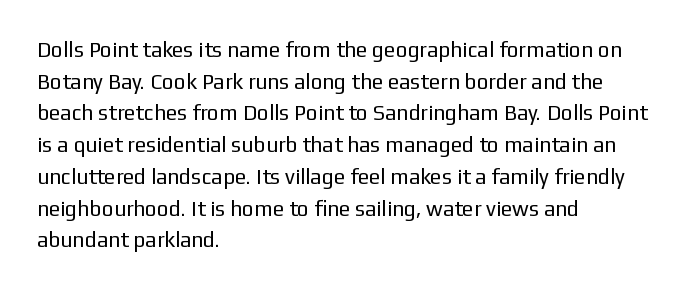
Style check: upright. Leftover space on each line is placed entirely after the last word. The rows are spaced the way most documents space them. The font is comparable to plain body text, perhaps lighter. Honestly, there is no underline to notice here at all. Nobody touched the tracking dial on this one.
